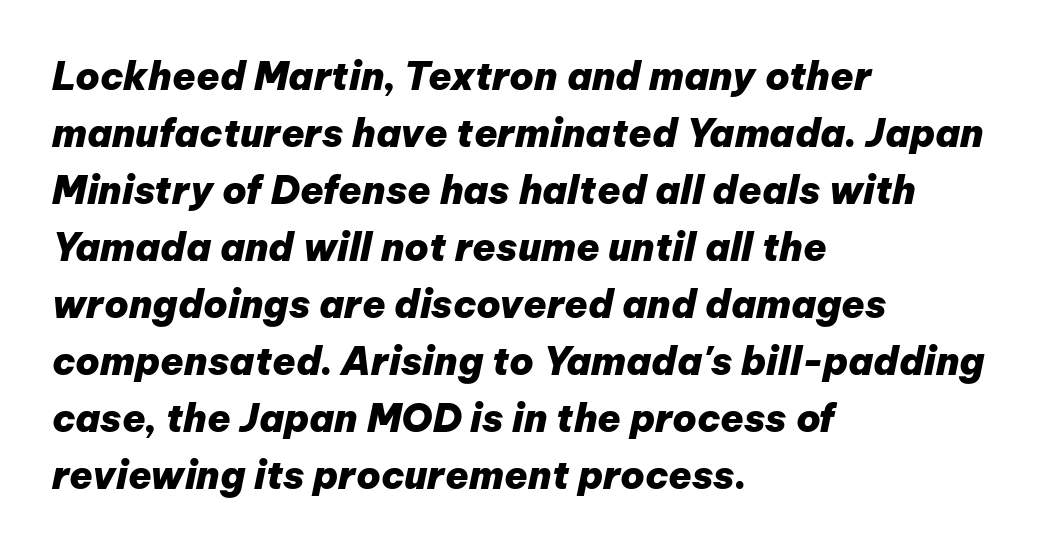
In terms of letterspacing, this is plain default setting. Plenty of ink on the page — the face is bold. Leftover space on each line is placed entirely after the last word. The lines sit at an ordinary, default distance from one another. Each row of text sits above clean, open space. Is this a fixed-width face? No — the glyphs have proportional, varying widths.
